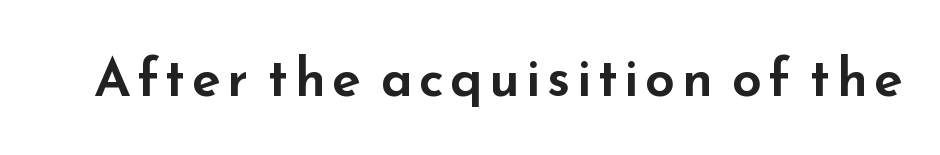
Each letter's strokes conclude bluntly, with no projecting serifs. Tall strokes in this sample are plumb rather than angled. The words here are not underlined. The rendering uses natural spacing where letterforms have individual widths.
